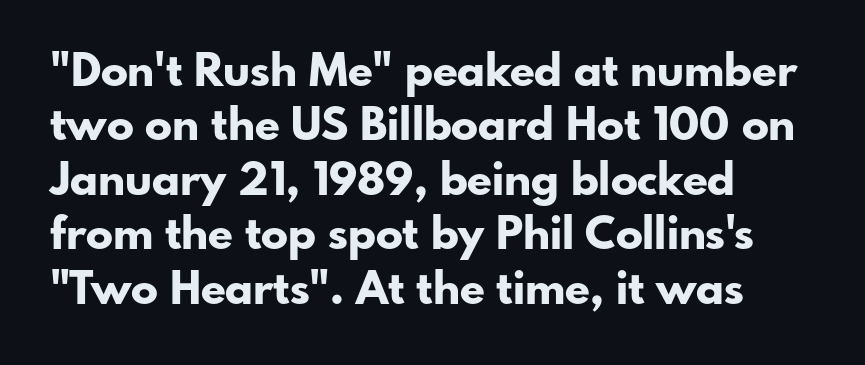
Q: Is the text bold? A: Yes.
Q: Is the text italic (slanted)? A: No, it is upright.
Q: Is the typeface a serif or a sans-serif typeface? A: Sans-serif.
Q: Is the text underlined? A: No.
Q: How is the paragraph aligned? A: Left-aligned.
Q: Is the spacing between letters normal or unusually wide? A: Normal.
Q: Width (condensed, normal, or wide)? A: Normal.
Q: Stroke contrast? A: Low.
Q: x-height? A: Small.
Q: Monospaced? A: No.
